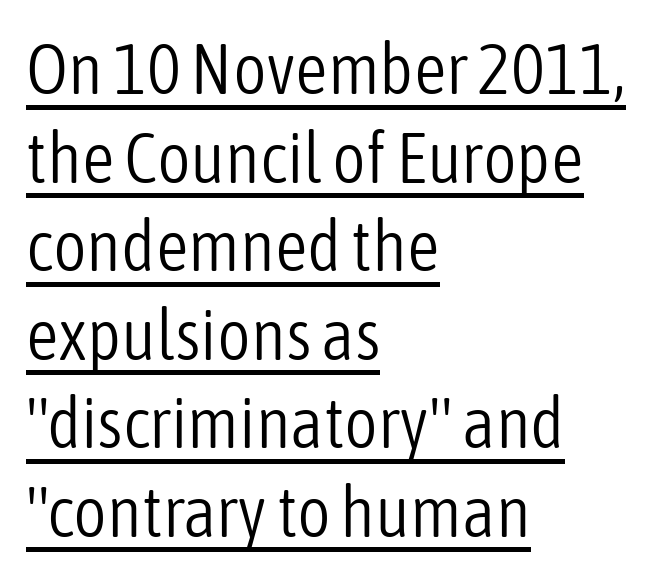
{"serif": "no", "italic": "no", "bold": "no", "weight": "light", "width": "condensed", "stroke_contrast": "low", "x_height": "medium", "monospaced": "no", "underline": "yes", "align": "left", "line_spacing_ratio": 1.23, "letter_spacing": "normal", "letter_spacing_em": 0.0, "glyph_px": 72}
